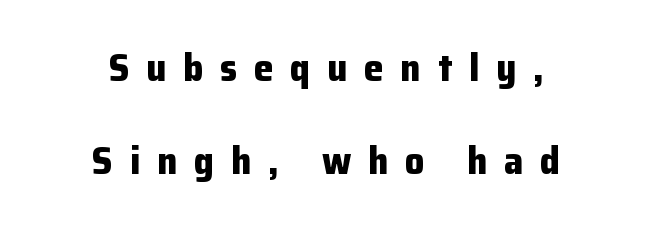
The image shows 39 px bold sans-serif type, upright; set centered, loose line spacing (2.38x), unusually wide letter spacing (+0.43 em), not underlined; low stroke contrast and a medium x-height.
